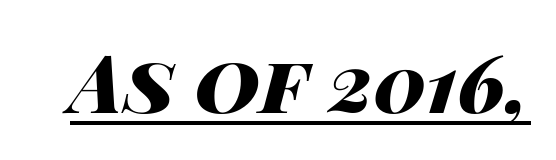
Looks like regular typesetting: each glyph gets only the width it needs. Thick stems and heavy bowls — unmistakably bold. You can see a thin bar hugging the bottom of the glyphs. Each word holds together tightly as a unit, with standard inter-letter gaps. Italic: yes, the glyphs are oblique.
